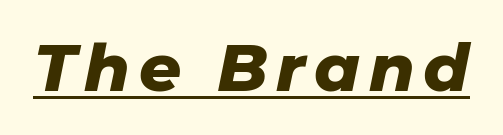
Q: Is the text bold? A: Yes.
Q: Is the text italic (slanted)? A: Yes, it leans right by about 11 degrees.
Q: Is the text underlined? A: Yes.
Q: Width (condensed, normal, or wide)? A: Normal.
Q: Stroke contrast? A: Low.
Q: x-height? A: Medium.
Q: Monospaced? A: No.
